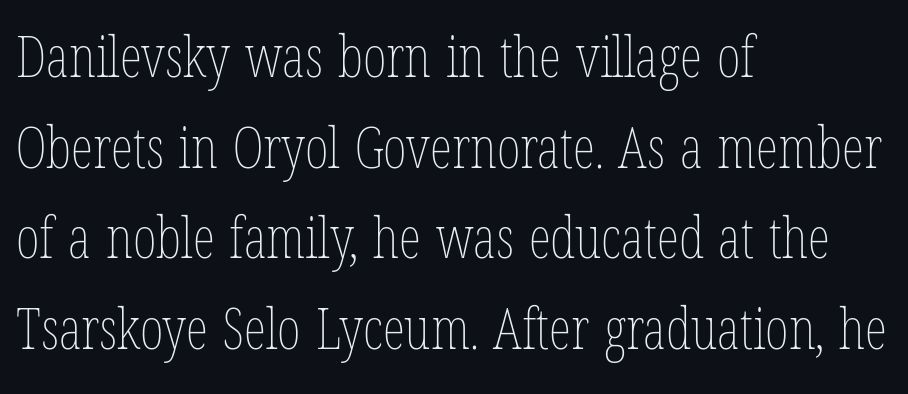
Q: Is the text bold? A: No.
Q: Is the text italic (slanted)? A: No, it is upright.
Q: Is the text underlined? A: No.
Q: How is the paragraph aligned? A: Left-aligned.
Q: Is the spacing between letters normal or unusually wide? A: Normal.
Q: Is the spacing between lines tight, normal or loose? A: Normal.
Q: Width (condensed, normal, or wide)? A: Condensed.
Q: Stroke contrast? A: Low.
Q: x-height? A: Medium.
Q: Monospaced? A: No.
